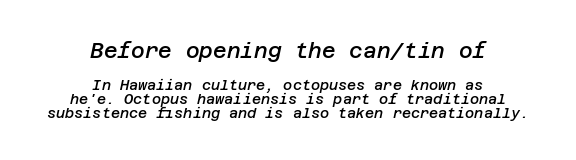
Typographic density is moderately raised because the face is semibold. The axis of the letterforms is tilted away from vertical. These lines keep a tight, regular rhythm from letter to letter. Large over small — that's the arrangement of the two blocks here.
